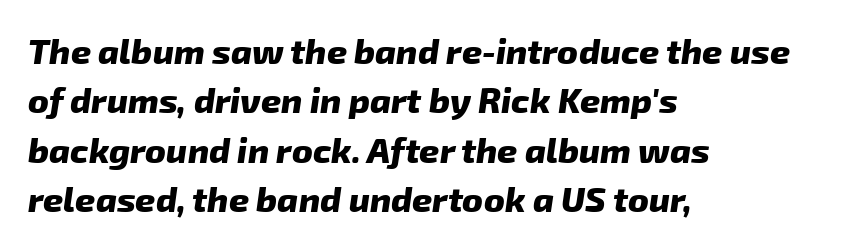
The image shows 35 px heavy sans-serif type; set left-aligned, normal line spacing (1.41x), normal letter spacing, not underlined; low stroke contrast and a medium x-height.
